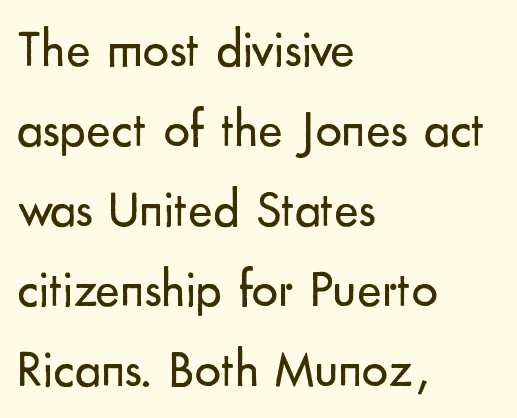
Q: Is the text bold? A: No.
Q: Is the text italic (slanted)? A: No, it is upright.
Q: Is the typeface a serif or a sans-serif typeface? A: Sans-serif.
Q: Is the text underlined? A: No.
Q: How is the paragraph aligned? A: Left-aligned.
Q: Is the spacing between letters normal or unusually wide? A: Normal.
Q: Is the spacing between lines tight, normal or loose? A: Normal.
Q: Width (condensed, normal, or wide)? A: Normal.
Q: Stroke contrast? A: Low.
Q: x-height? A: Small.
Q: Monospaced? A: No.
